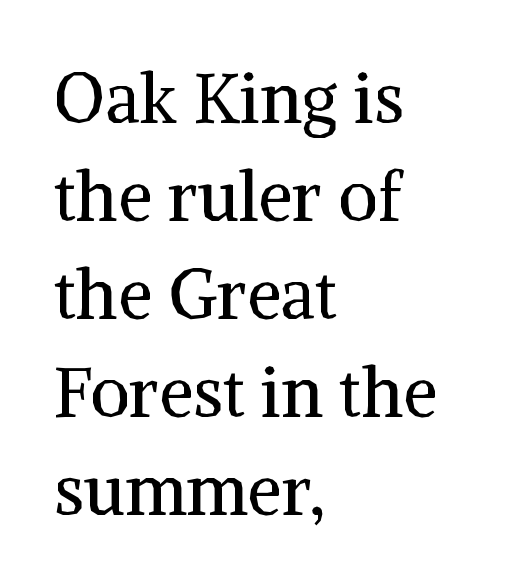
The lines are quadded left. Nope, not italic — everything's standing straight. A typesetter would call this leading conventional body-copy spacing. Character widths vary here, with narrow letters taking less room than wide ones. This is serif lettering, the kind often seen in printed books.
